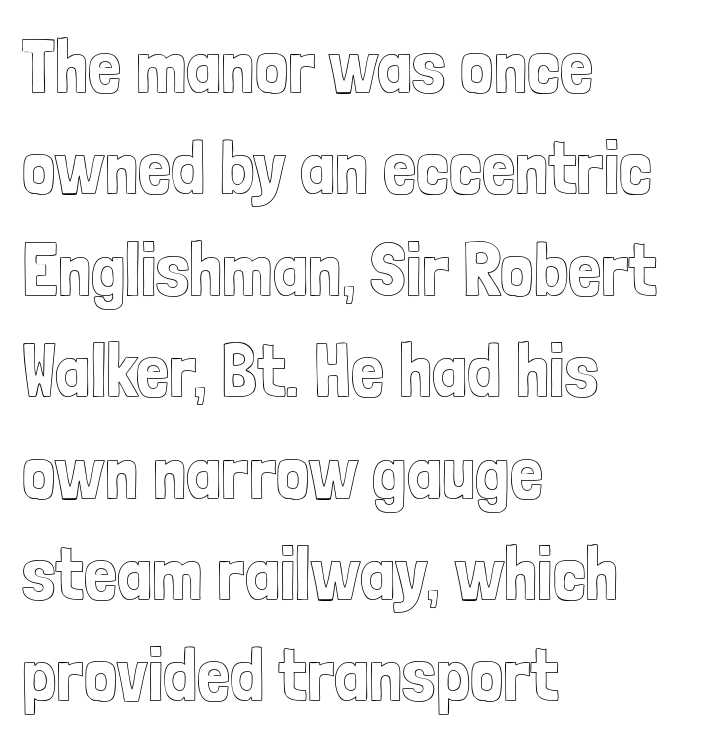
Q: Is the text italic (slanted)? A: No, it is upright.
Q: Is the text underlined? A: No.
Q: How is the paragraph aligned? A: Left-aligned.
Q: Is the spacing between letters normal or unusually wide? A: Normal.
Q: Is the spacing between lines tight, normal or loose? A: Normal.
Q: Width (condensed, normal, or wide)? A: Condensed.
Q: x-height? A: Medium.
Q: Monospaced? A: No.
